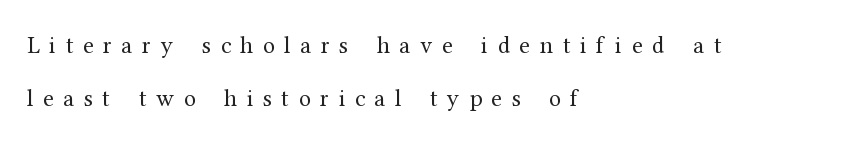
Q: Is the text bold? A: No.
Q: Is the text italic (slanted)? A: No, it is upright.
Q: Is the text underlined? A: No.
Q: How is the paragraph aligned? A: Left-aligned.
Q: Is the spacing between letters normal or unusually wide? A: Unusually wide.
Q: Is the spacing between lines tight, normal or loose? A: Loose.
